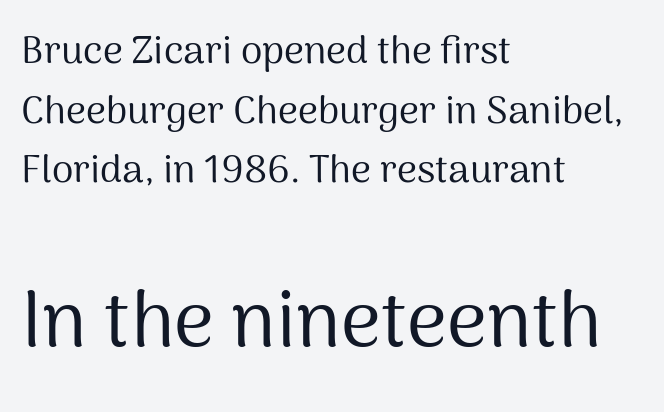
Q: Is the text bold? A: No.
Q: Is the text italic (slanted)? A: No, it is upright.
Q: Is the typeface a serif or a sans-serif typeface? A: Sans-serif.
Q: Is the text underlined? A: No.
Q: How is the paragraph aligned? A: Left-aligned.
Q: Is the spacing between letters normal or unusually wide? A: Normal.
Q: Is the spacing between lines tight, normal or loose? A: Normal.
Q: Which block of text is set in a larger size, the first (top) or the second (bottom)? A: The second (bottom) one.
Q: Width (condensed, normal, or wide)? A: Normal.
Q: Stroke contrast? A: Medium.
Q: x-height? A: Medium.
Q: Monospaced? A: No.
